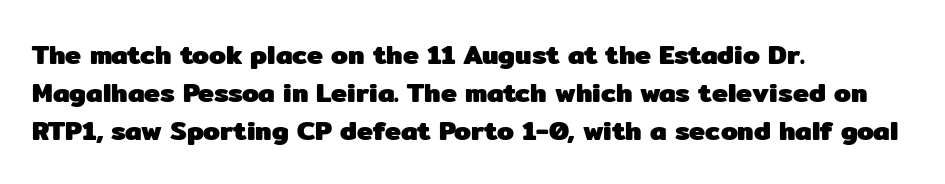
Line spacing here is normal. The baseline area is clear. This sample uses an upright cut, with every glyph sitting square on the baseline. These lines keep a tight, regular rhythm from letter to letter. Line beginnings align vertically; line endings do not.
